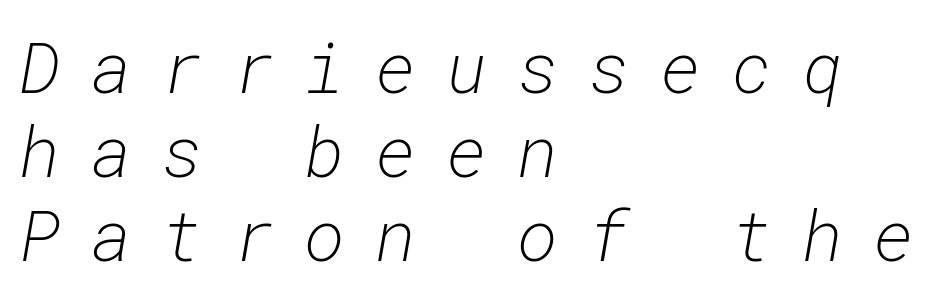
The image shows 70 px light type, italic (leaning right), monospaced; set left-aligned, line spacing 1.2x, unusually wide letter spacing (+0.43 em), not underlined; low stroke contrast and a medium x-height.
